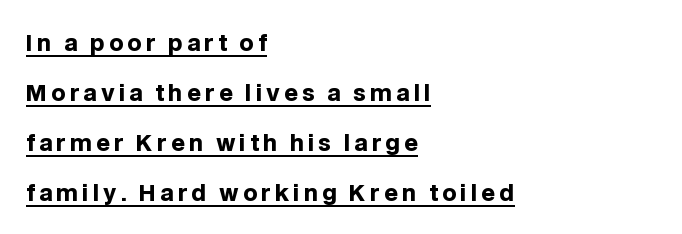
Q: Is the text bold? A: Yes.
Q: Is the text italic (slanted)? A: No, it is upright.
Q: Is the text underlined? A: Yes.
Q: How is the paragraph aligned? A: Left-aligned.
Q: Is the spacing between lines tight, normal or loose? A: Loose.
